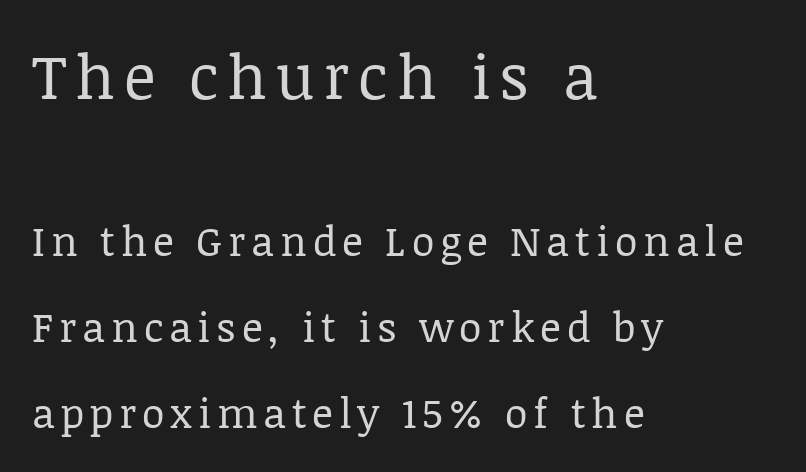
Q: Is the text bold? A: No.
Q: Is the text italic (slanted)? A: No, it is upright.
Q: Is the typeface a serif or a sans-serif typeface? A: Serif.
Q: Is the text underlined? A: No.
Q: How is the paragraph aligned? A: Left-aligned.
Q: Is the spacing between lines tight, normal or loose? A: Loose.
Q: Which block of text is set in a larger size, the first (top) or the second (bottom)? A: The first (top) one.
Q: Width (condensed, normal, or wide)? A: Normal.
Q: Stroke contrast? A: Low.
Q: x-height? A: Large.
Q: Monospaced? A: No.
